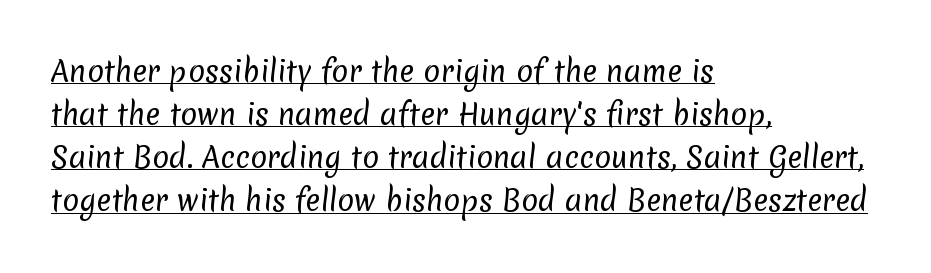
Are there feet on the stems? There aren't — it's a sans. The block of text has a typical density, with ordinary space between rows. In designer terms, the underline attribute is active on this setting. A quiet, ordinary-to-light weight characterises the typeface. Each line starts at the same left margin while the right side varies. Proportional: the letters do not fall into vertical columns.
